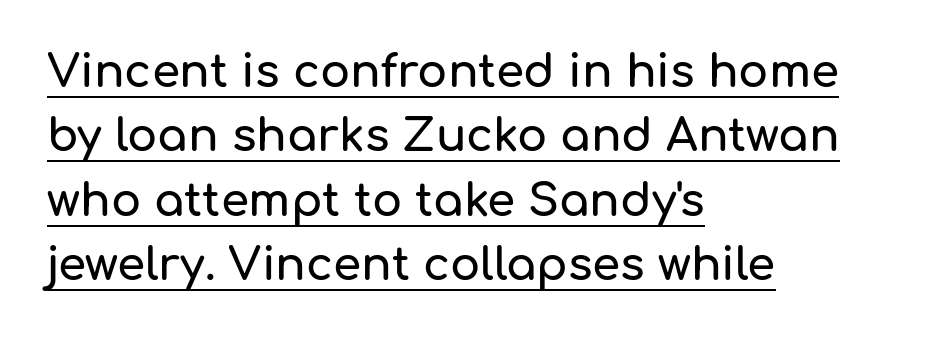
The typesetter has applied underlining to the passage shown. Interline gaps are of average width in this sample. This sample uses an upright cut, with every glyph sitting square on the baseline. The text block is weighted toward the left margin, trailing off unevenly rightward. The gaps between neighbouring characters are ordinary and unremarkable. The designer went with a sans here, leaving each stem footless.
